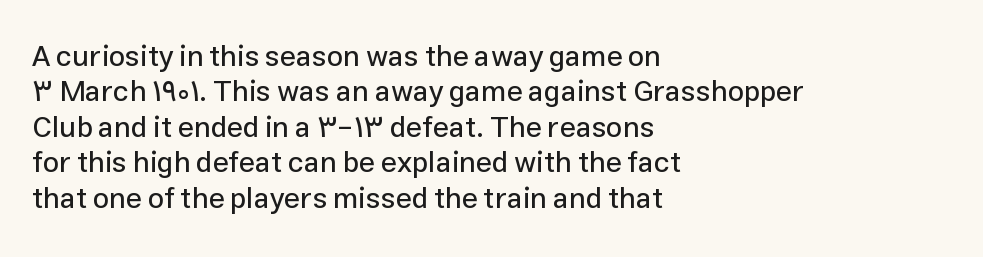
Q: Is the text italic (slanted)? A: No, it is upright.
Q: Is the typeface a serif or a sans-serif typeface? A: Sans-serif.
Q: Is the text underlined? A: No.
Q: How is the paragraph aligned? A: Left-aligned.
Q: Is the spacing between letters normal or unusually wide? A: Normal.
Q: Width (condensed, normal, or wide)? A: Normal.
Q: Stroke contrast? A: Low.
Q: x-height? A: Medium.
Q: Monospaced? A: No.
